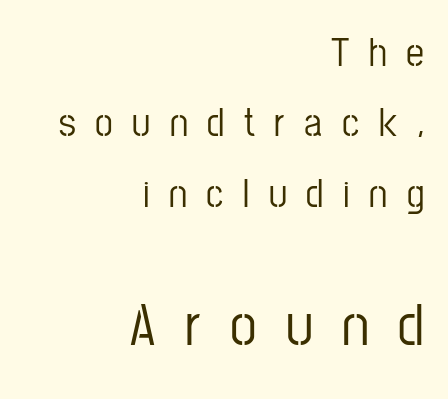
The image shows 60 px condensed sans-serif type, upright; set right-aligned, line spacing 1.76x, unusually wide letter spacing (+0.49 em), not underlined; the second (bottom) block is 1.5x larger; low stroke contrast and a medium x-height.
